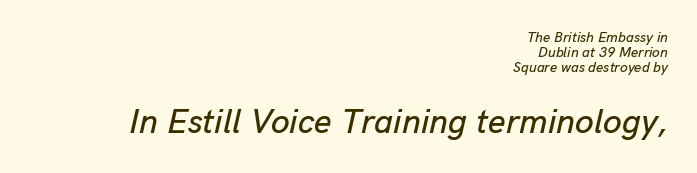
The image shows 34 px text type, italic (leaning right); set right-aligned, tight line spacing (1.08x), normal letter spacing, not underlined; the second (bottom) block is 2.43x larger; low stroke contrast and a medium x-height.
